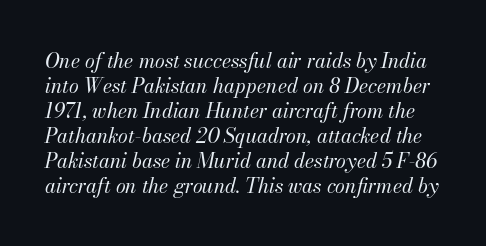
Q: Is the text bold? A: No.
Q: Is the text italic (slanted)? A: Yes, it leans right by about 13 degrees.
Q: Is the text underlined? A: No.
Q: Is the spacing between letters normal or unusually wide? A: Normal.
Q: Is the spacing between lines tight, normal or loose? A: Normal.
